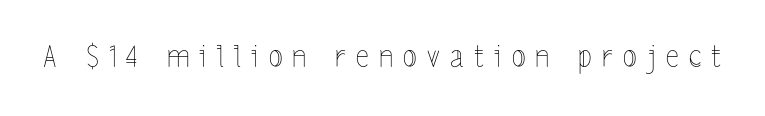
Q: Is the text bold? A: No.
Q: Is the text italic (slanted)? A: No, it is upright.
Q: Is the text underlined? A: No.
Q: Is the spacing between letters normal or unusually wide? A: Unusually wide.
Q: Width (condensed, normal, or wide)? A: Condensed.
Q: x-height? A: Medium.
Q: Monospaced? A: No.
